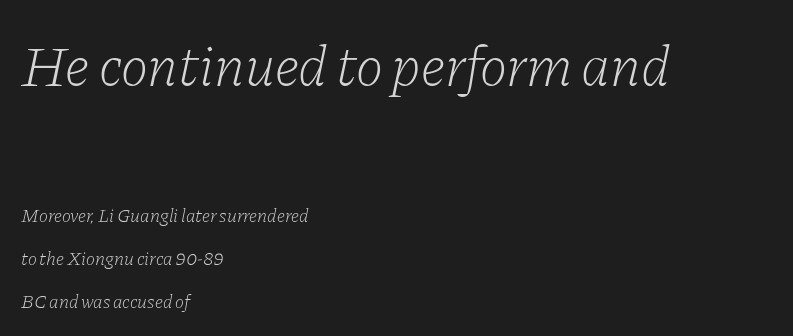
{"serif": "yes", "italic": "yes", "lean": "right", "slant_degrees": 11, "bold": "no", "weight": "light", "width": "normal", "stroke_contrast": "low", "x_height": "medium", "monospaced": "no", "underline": "no", "align": "left", "line_spacing": "loose", "line_spacing_ratio": 2.28, "letter_spacing": "normal", "letter_spacing_em": 0.0, "larger_block": "first", "size_ratio": 3.05, "glyph_px": 58}
